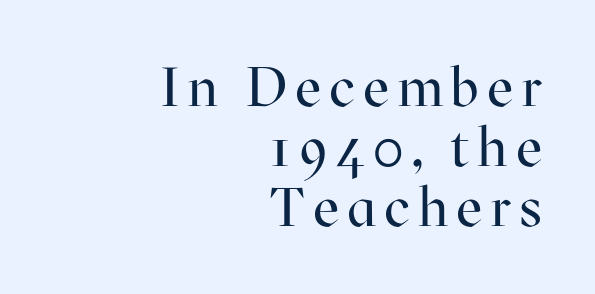
Q: Is the text bold? A: No.
Q: Is the text italic (slanted)? A: No, it is upright.
Q: Is the typeface a serif or a sans-serif typeface? A: Serif.
Q: Is the text underlined? A: No.
Q: How is the paragraph aligned? A: Right-aligned.
Q: Is the spacing between lines tight, normal or loose? A: Tight.
Q: Width (condensed, normal, or wide)? A: Normal.
Q: Stroke contrast? A: High.
Q: x-height? A: Medium.
Q: Monospaced? A: No.
